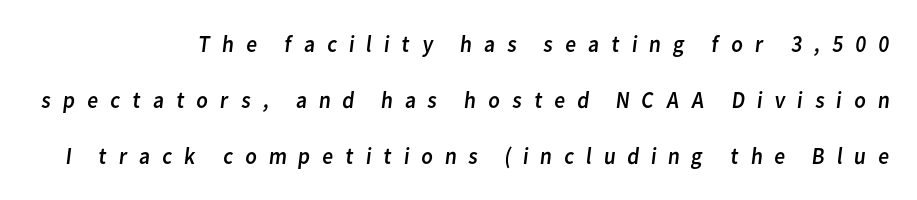
{"bold": "no", "underline": "no", "align": "right", "line_spacing": "loose", "line_spacing_ratio": 2.34, "letter_spacing": "wide", "letter_spacing_em": 0.46, "glyph_px": 24}
